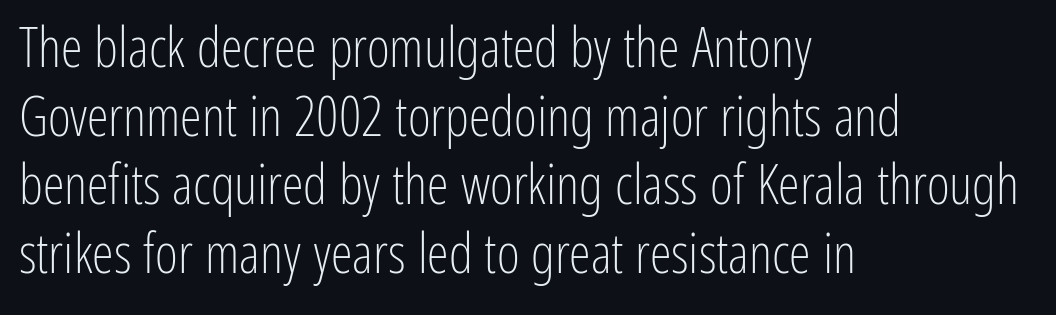
Q: Is the text bold? A: No.
Q: Is the text italic (slanted)? A: No, it is upright.
Q: Is the typeface a serif or a sans-serif typeface? A: Sans-serif.
Q: Is the text underlined? A: No.
Q: How is the paragraph aligned? A: Left-aligned.
Q: Is the spacing between letters normal or unusually wide? A: Normal.
Q: Is the spacing between lines tight, normal or loose? A: Normal.
Q: Width (condensed, normal, or wide)? A: Condensed.
Q: Stroke contrast? A: Low.
Q: x-height? A: Medium.
Q: Monospaced? A: No.
